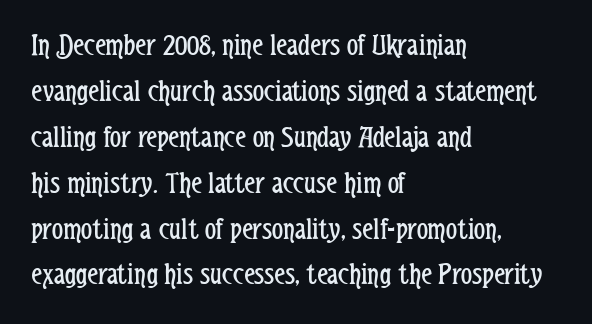
{"serif": "no", "italic": "no", "bold": "no", "weight": "regular", "width": "condensed", "stroke_contrast": "low", "x_height": "medium", "monospaced": "no", "underline": "no", "align": "left", "line_spacing": "normal", "line_spacing_ratio": 1.48, "letter_spacing": "normal", "letter_spacing_em": 0.0, "glyph_px": 31}
